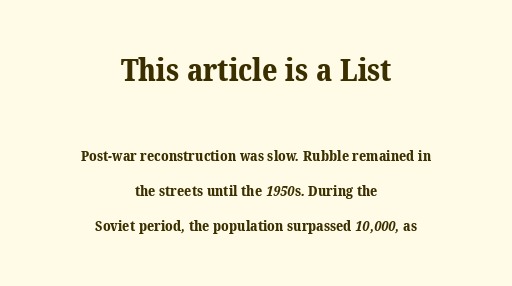
The image shows 30 px bold serif type; set centered, loose line spacing (2.48x), normal letter spacing, not underlined; the first (top) block is 2.14x larger; medium stroke contrast and a medium x-height.
